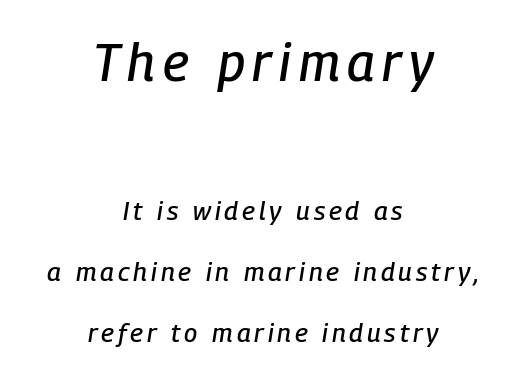
{"italic": "yes", "lean": "right", "slant_degrees": 9, "width": "condensed", "stroke_contrast": "low", "x_height": "medium", "monospaced": "no", "underline": "no", "align": "center", "line_spacing": "loose", "line_spacing_ratio": 2.35, "larger_block": "first", "size_ratio": 2.0, "glyph_px": 52}
